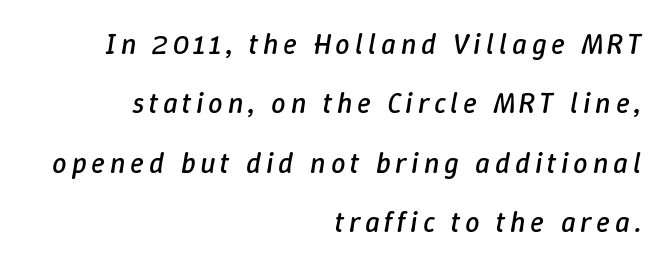
The image shows 29 px regular-weight type, italic (leaning right); set right-aligned, loose line spacing (2.05x), not underlined; low stroke contrast and a medium x-height.
